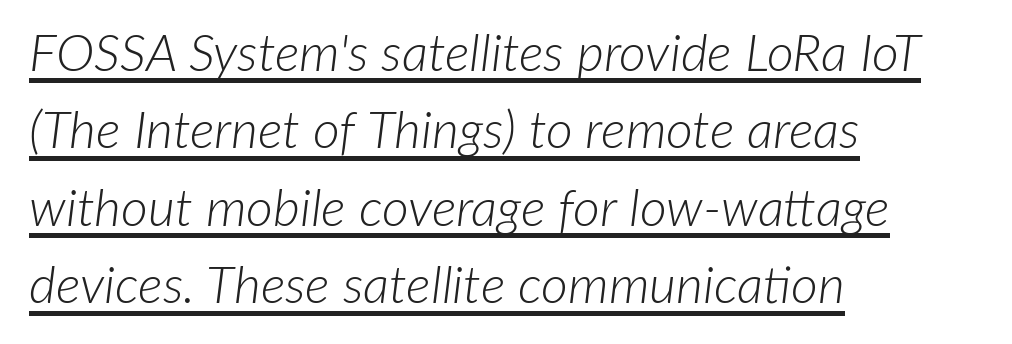
{"italic": "yes", "lean": "right", "slant_degrees": 7, "bold": "no", "weight": "light", "width": "normal", "stroke_contrast": "low", "x_height": "medium", "monospaced": "no", "underline": "yes", "align": "left", "line_spacing": "normal", "line_spacing_ratio": 1.49, "letter_spacing": "normal", "letter_spacing_em": 0.0, "glyph_px": 52}
